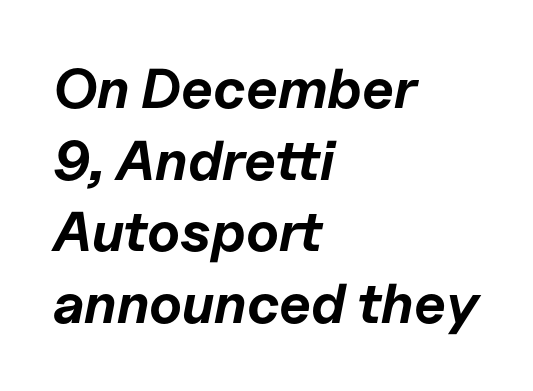
Q: Is the text bold? A: Yes.
Q: Is the text italic (slanted)? A: Yes, it leans right by about 11 degrees.
Q: Is the text underlined? A: No.
Q: How is the paragraph aligned? A: Left-aligned.
Q: Is the spacing between letters normal or unusually wide? A: Normal.
Q: Is the spacing between lines tight, normal or loose? A: Normal.
Q: Width (condensed, normal, or wide)? A: Normal.
Q: Stroke contrast? A: Low.
Q: x-height? A: Medium.
Q: Monospaced? A: No.
